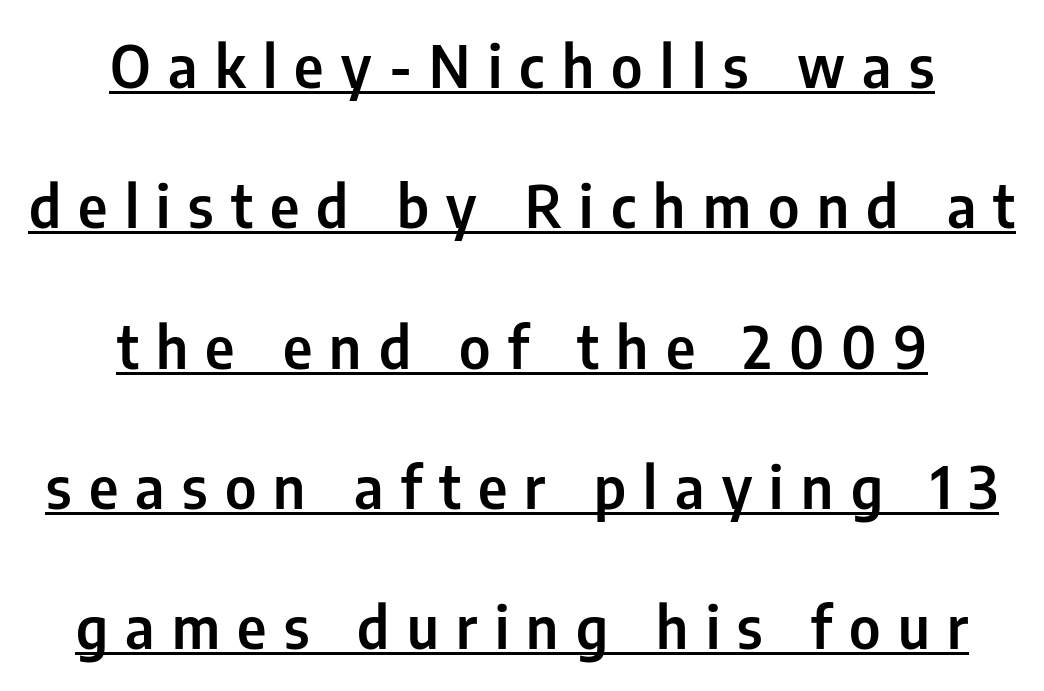
The image shows 58 px condensed sans-serif type, upright; set centered, loose line spacing (2.42x), unusually wide letter spacing (+0.3 em), underlined; low stroke contrast and a medium x-height.
